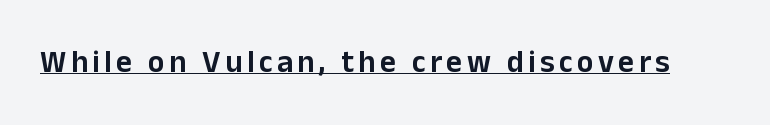
The image shows 31 px sans-serif type, upright; set underlined; low stroke contrast and a medium x-height.
